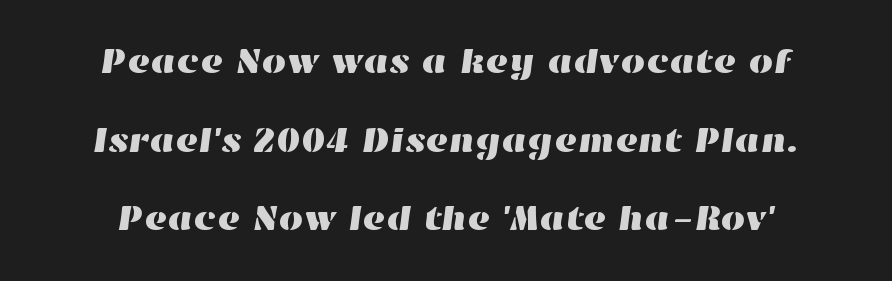
A great deal of white space separates one row of letters from the next. Glyph-to-glyph distance matches everyday printed text. The rendering uses natural spacing where letterforms have individual widths. Letters rest on an invisible, unmarked baseline.
